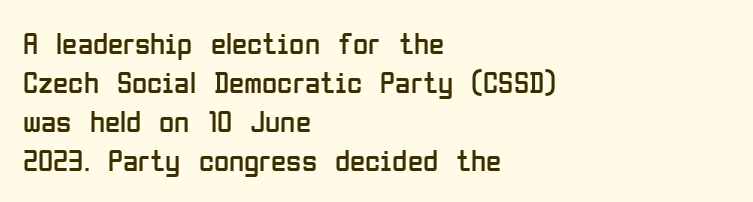
The image shows 31 px regular-weight, condensed sans-serif type, upright; set left-aligned, normal line spacing (1.26x), normal letter spacing, not underlined; low stroke contrast and a medium x-height.
